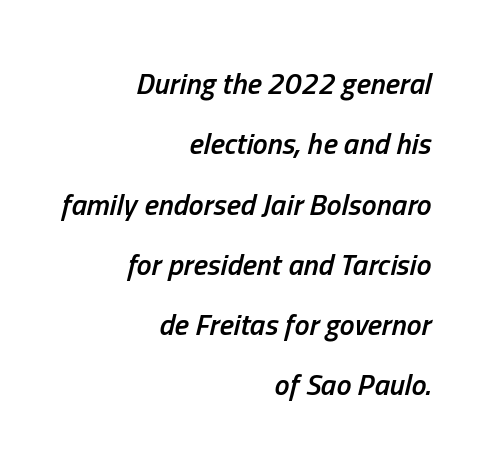
Q: Is the text bold? A: Semi-bold.
Q: Is the text italic (slanted)? A: Yes, it leans right by about 13 degrees.
Q: Is the text underlined? A: No.
Q: How is the paragraph aligned? A: Right-aligned.
Q: Is the spacing between letters normal or unusually wide? A: Normal.
Q: Is the spacing between lines tight, normal or loose? A: Loose.
Q: Width (condensed, normal, or wide)? A: Condensed.
Q: Stroke contrast? A: Low.
Q: x-height? A: Medium.
Q: Monospaced? A: No.
